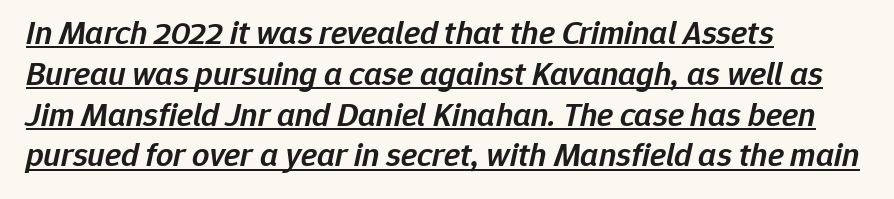
The image shows 34 px semibold type, italic (leaning right); set left-aligned, line spacing 1.2x, normal letter spacing, underlined; low stroke contrast and a medium x-height.
